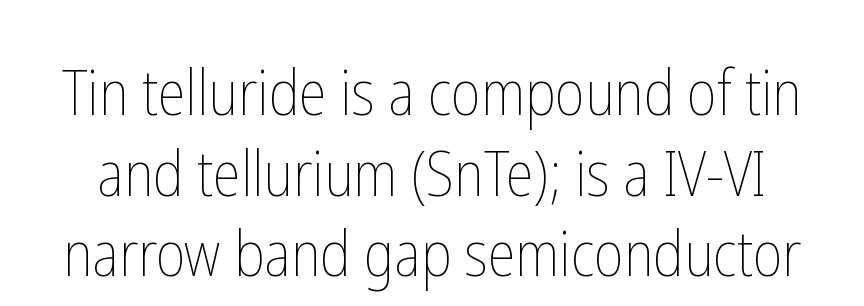
The lettering holds an erect, upright posture throughout. Summary of weight: not heavy and not bold. The rendering keeps characters at their native spacing. The rendering uses a moderate line-height, typical for paragraphs. Glance below the letters and you will spot only blank space. Varying glyph widths throughout — classic text-font behaviour.
